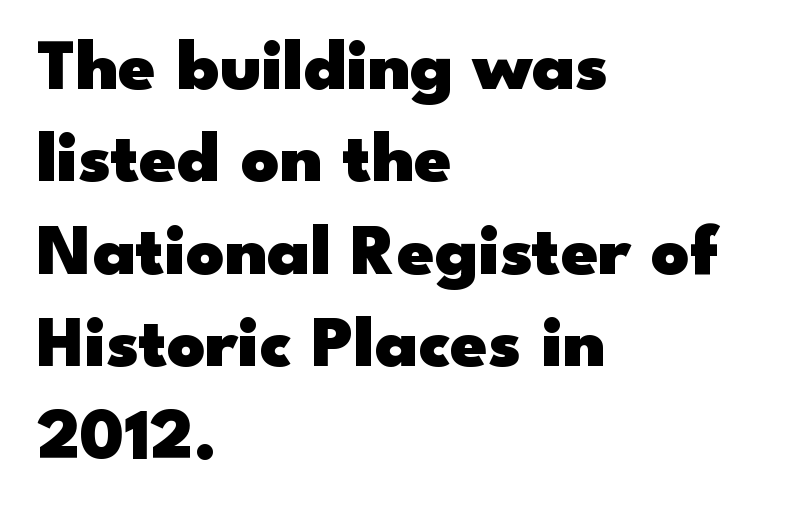
{"serif": "no", "italic": "no", "bold": "yes", "weight": "heavy", "width": "wide", "stroke_contrast": "low", "x_height": "small", "monospaced": "no", "underline": "no", "align": "left", "line_spacing": "normal", "line_spacing_ratio": 1.25, "letter_spacing": "normal", "letter_spacing_em": 0.0, "glyph_px": 74}
